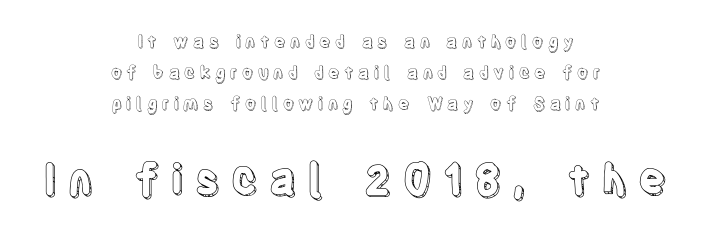
Loose tracking; the words dissolve into strings of separated letters. Think of a printed novel: that variable character pitch is what you see here. The rag falls on both sides of this text block equally. Rule under the text: the space is simply empty.
